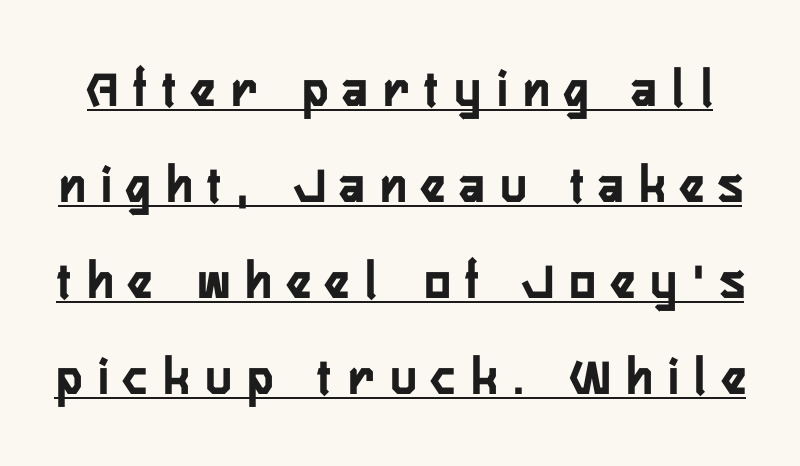
Q: Is the text bold? A: Yes.
Q: Is the text italic (slanted)? A: No, it is upright.
Q: Is the typeface a serif or a sans-serif typeface? A: Sans-serif.
Q: Is the text underlined? A: Yes.
Q: Is the spacing between letters normal or unusually wide? A: Unusually wide.
Q: Width (condensed, normal, or wide)? A: Condensed.
Q: Stroke contrast? A: Low.
Q: x-height? A: Medium.
Q: Monospaced? A: No.
